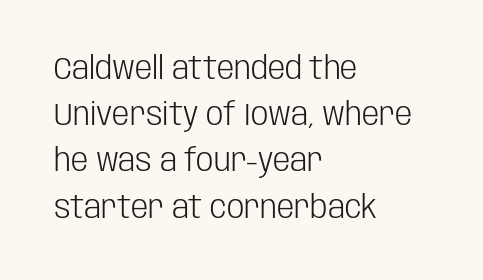
Regarding serifs, this sample does without them. Ink coverage per letter is moderate at most. Interline gaps are of average width in this sample. No word sits above an underline. It's the straight-up-and-down kind of type.
